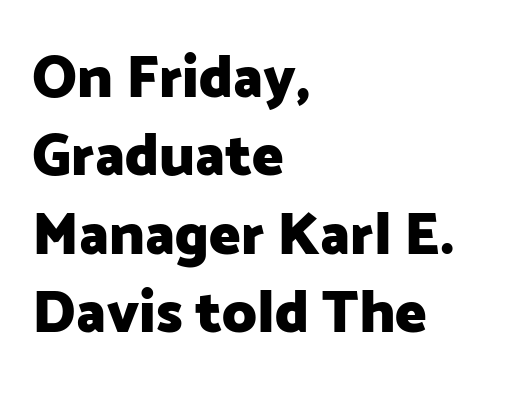
Q: Is the text bold? A: Yes.
Q: Is the text italic (slanted)? A: No, it is upright.
Q: Is the typeface a serif or a sans-serif typeface? A: Sans-serif.
Q: Is the text underlined? A: No.
Q: How is the paragraph aligned? A: Left-aligned.
Q: Is the spacing between letters normal or unusually wide? A: Normal.
Q: Is the spacing between lines tight, normal or loose? A: Normal.
Q: Width (condensed, normal, or wide)? A: Normal.
Q: Stroke contrast? A: Low.
Q: x-height? A: Medium.
Q: Monospaced? A: No.
